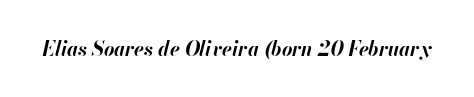
Q: Is the text bold? A: Yes.
Q: Is the text italic (slanted)? A: Yes, it leans right by about 13 degrees.
Q: Is the text underlined? A: No.
Q: Is the spacing between letters normal or unusually wide? A: Normal.
